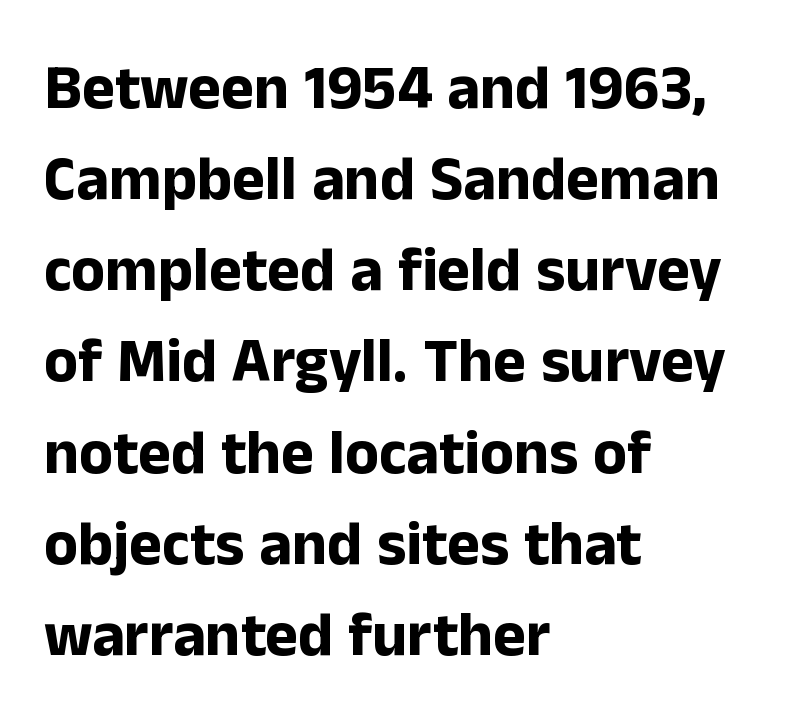
The image shows 62 px bold sans-serif type, upright; set left-aligned, normal line spacing (1.47x), normal letter spacing, not underlined; low stroke contrast and a medium x-height.
